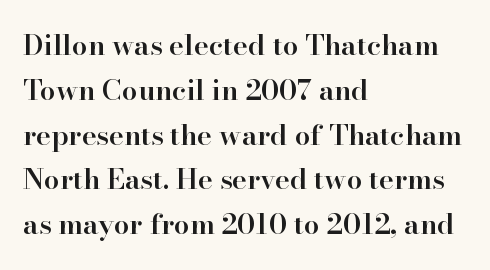
{"serif": "yes", "italic": "no", "bold": "semi", "weight": "semibold", "width": "normal", "stroke_contrast": "high", "x_height": "small", "monospaced": "no", "underline": "no", "align": "left", "line_spacing": "normal", "line_spacing_ratio": 1.6, "letter_spacing": "normal", "letter_spacing_em": 0.0, "glyph_px": 28}
